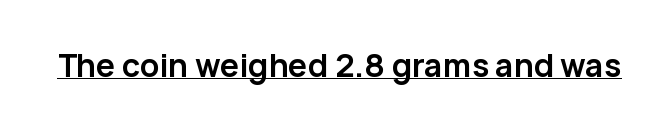
The image shows 32 px semibold sans-serif type, upright; set normal letter spacing, underlined; low stroke contrast and a medium x-height.
